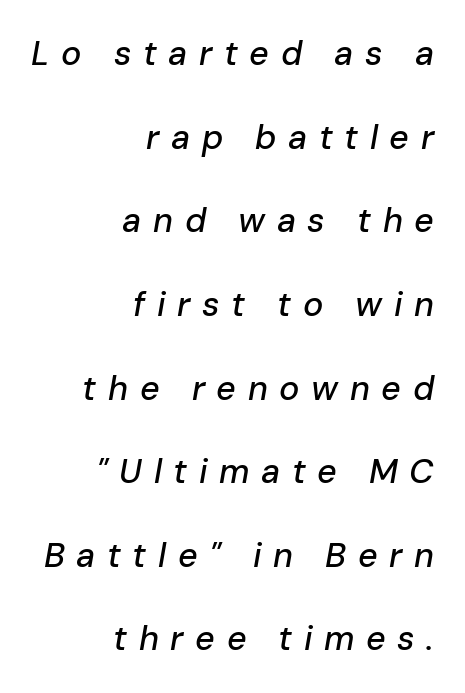
This rendering uses right alignment, leaving the left contour irregular. The type is letterspaced generously, with wide tracking. Think of a printed novel: that variable character pitch is what you see here. The font's italic variant was chosen for this text. The area under the type is left untouched. A great deal of white space separates one row of letters from the next.
